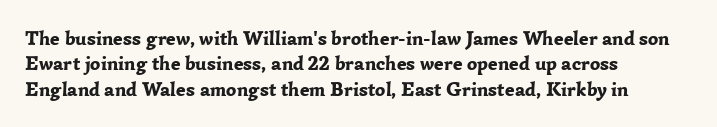
The image shows 20 px bold type, upright; set left-aligned, normal line spacing (1.27x), normal letter spacing, not underlined.
